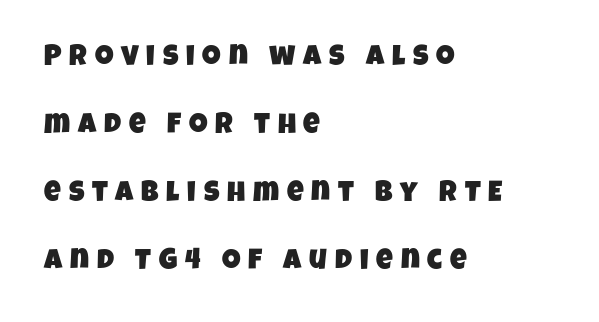
The font family rendered here belongs to the sans-serif group. Plain, unruled lines of type. These lines are rendered in a variable-pitch font. The face used here is rendered with a markedly widened letterfit.
